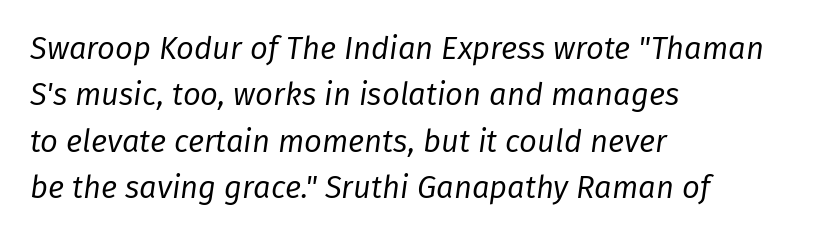
{"italic": "yes", "lean": "right", "slant_degrees": 8, "bold": "no", "weight": "regular", "width": "normal", "stroke_contrast": "low", "x_height": "medium", "monospaced": "no", "underline": "no", "align": "left", "line_spacing": "normal", "line_spacing_ratio": 1.5, "letter_spacing": "normal", "letter_spacing_em": 0.0, "glyph_px": 31}
